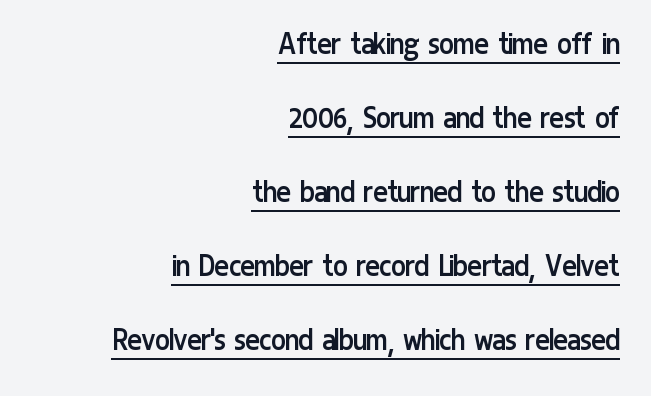
The designer dialed line spacing up above the default. The rag falls on the left side of this text block. Note: no serifs on the glyphs. Is this a fixed-width face? No — the glyphs have proportional, varying widths.
